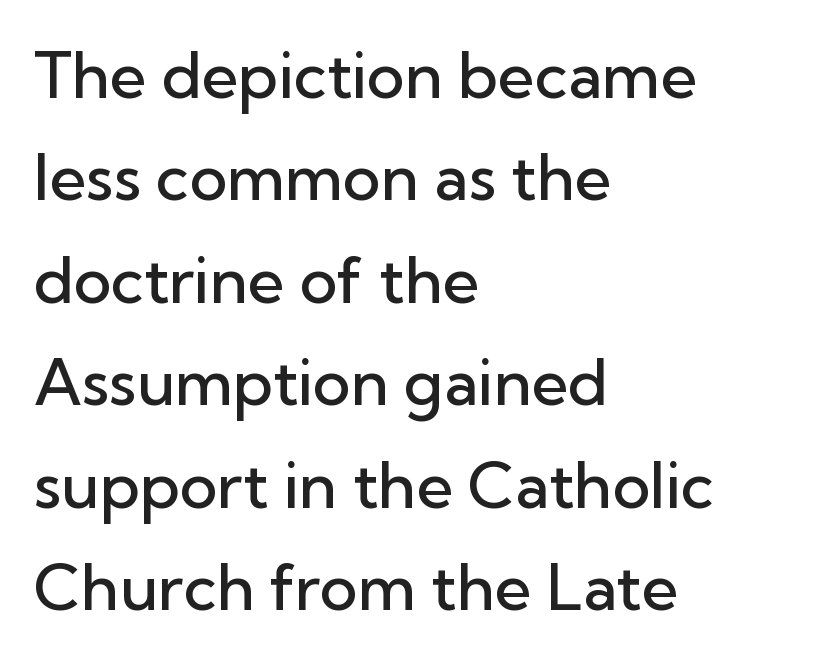
{"serif": "no", "italic": "no", "bold": "semi", "weight": "semibold", "width": "normal", "stroke_contrast": "low", "x_height": "medium", "monospaced": "no", "underline": "no", "align": "left", "line_spacing": "normal", "line_spacing_ratio": 1.6, "letter_spacing": "normal", "letter_spacing_em": 0.0, "glyph_px": 64}
